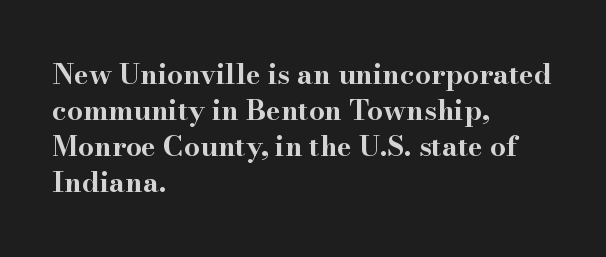
The image shows 28 px bold, wide serif type, upright; set left-aligned, normal line spacing (1.29x), normal letter spacing, not underlined; high stroke contrast and a small x-height.
